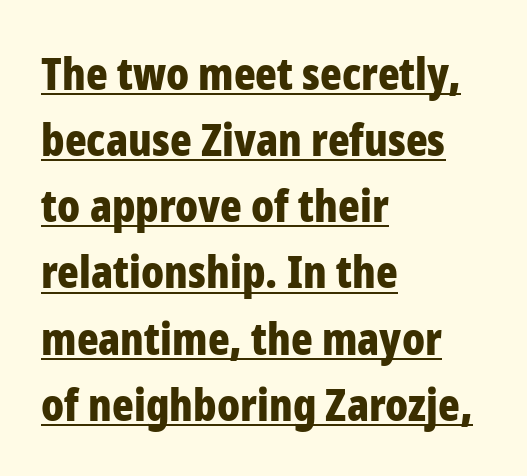
Q: Is the text bold? A: Yes.
Q: Is the text italic (slanted)? A: No, it is upright.
Q: Is the typeface a serif or a sans-serif typeface? A: Sans-serif.
Q: Is the text underlined? A: Yes.
Q: How is the paragraph aligned? A: Left-aligned.
Q: Is the spacing between letters normal or unusually wide? A: Normal.
Q: Is the spacing between lines tight, normal or loose? A: Normal.
Q: Width (condensed, normal, or wide)? A: Condensed.
Q: Stroke contrast? A: Low.
Q: x-height? A: Medium.
Q: Monospaced? A: No.
